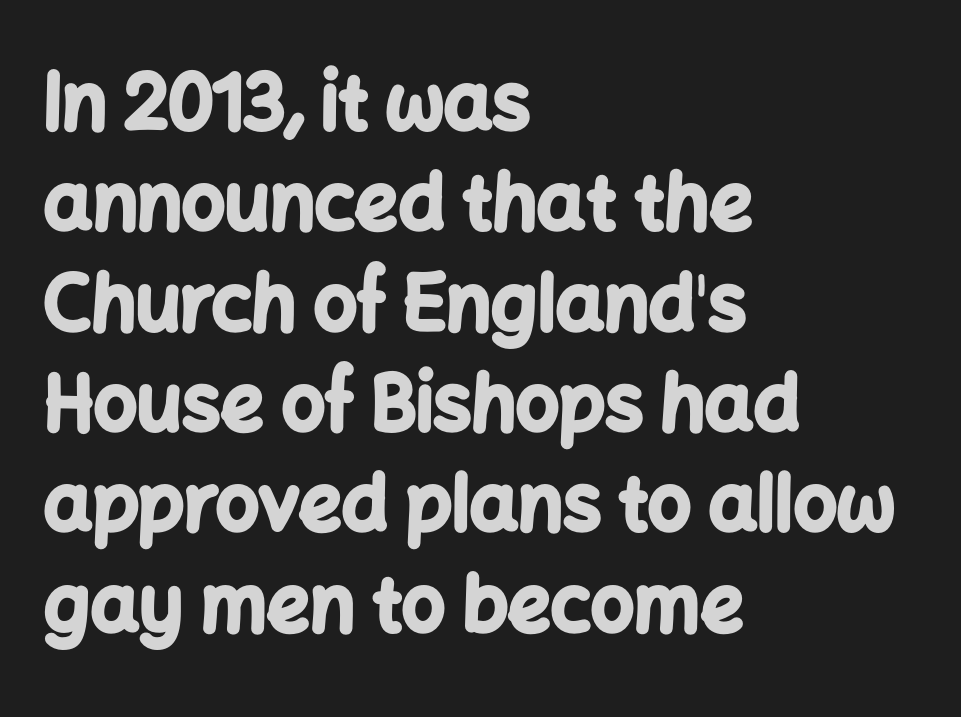
The image shows 76 px bold sans-serif type, upright; set left-aligned, normal line spacing (1.32x), normal letter spacing, not underlined; low stroke contrast and a medium x-height.
